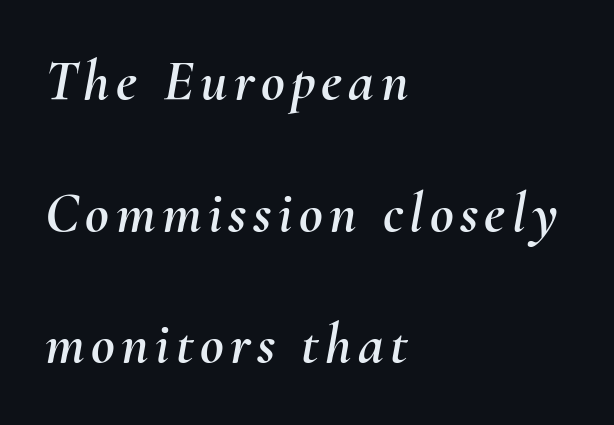
{"italic": "yes", "lean": "right", "slant_degrees": 10, "width": "normal", "stroke_contrast": "medium", "x_height": "small", "monospaced": "no", "underline": "no", "align": "left", "line_spacing": "loose", "line_spacing_ratio": 2.27, "glyph_px": 58}
